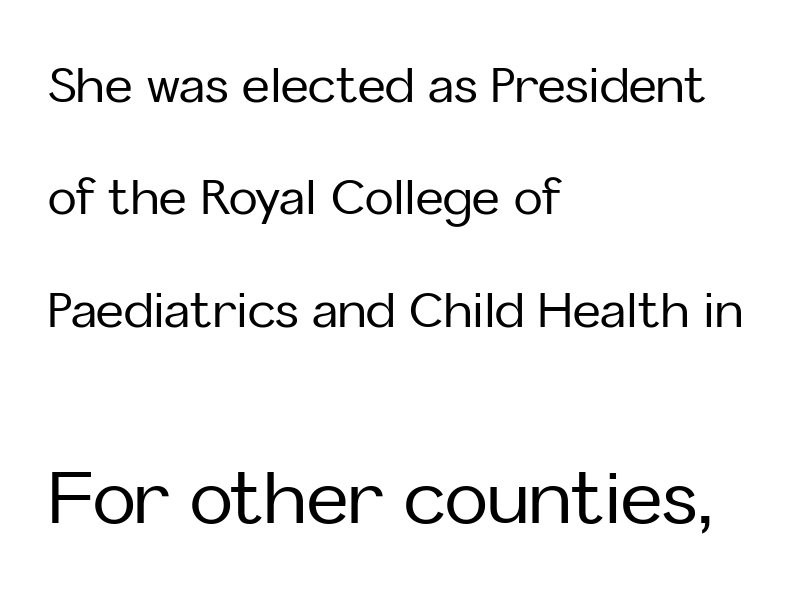
Q: Is the text italic (slanted)? A: No, it is upright.
Q: Is the typeface a serif or a sans-serif typeface? A: Sans-serif.
Q: Is the text underlined? A: No.
Q: How is the paragraph aligned? A: Left-aligned.
Q: Is the spacing between letters normal or unusually wide? A: Normal.
Q: Is the spacing between lines tight, normal or loose? A: Loose.
Q: Which block of text is set in a larger size, the first (top) or the second (bottom)? A: The second (bottom) one.
Q: Width (condensed, normal, or wide)? A: Normal.
Q: Stroke contrast? A: Low.
Q: x-height? A: Medium.
Q: Monospaced? A: No.
